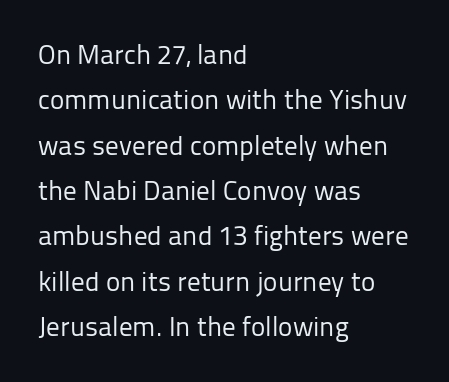
Q: Is the text bold? A: No.
Q: Is the text italic (slanted)? A: No, it is upright.
Q: Is the text underlined? A: No.
Q: How is the paragraph aligned? A: Left-aligned.
Q: Is the spacing between letters normal or unusually wide? A: Normal.
Q: Is the spacing between lines tight, normal or loose? A: Normal.
